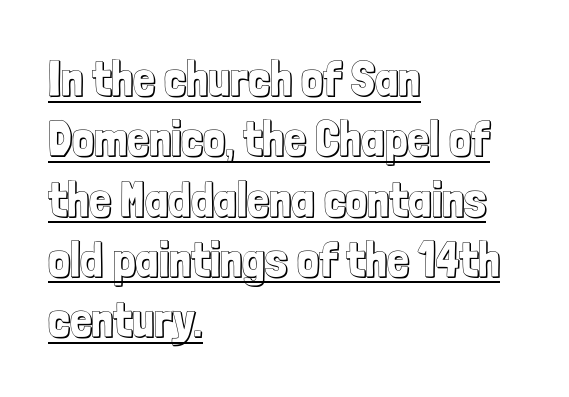
The image shows 49 px condensed type, upright; set left-aligned, line spacing 1.23x, normal letter spacing, underlined; a medium x-height.
